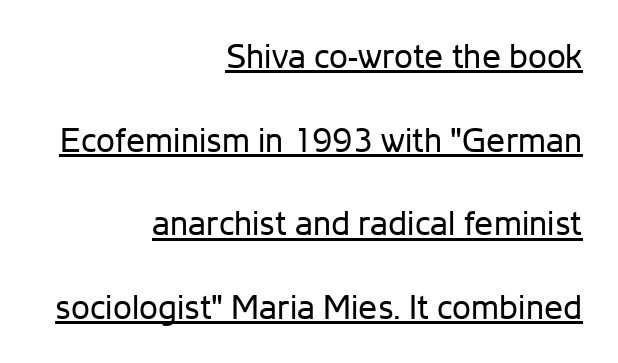
Ink coverage per letter is moderate at most. What stands out about the letter spacing? Nothing — it is the standard amount. The sample's only ornament is a line tracing under the words. Looks like regular typesetting: each glyph gets only the width it needs.
